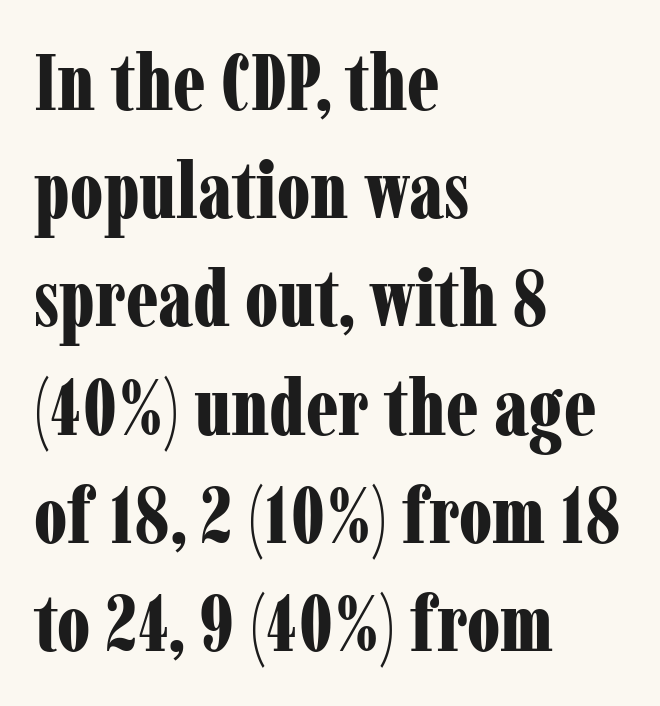
{"serif": "yes", "italic": "no", "bold": "yes", "weight": "bold", "width": "condensed", "stroke_contrast": "low", "x_height": "medium", "monospaced": "no", "underline": "no", "align": "left", "line_spacing": "normal", "line_spacing_ratio": 1.37, "letter_spacing": "normal", "letter_spacing_em": 0.0, "glyph_px": 79}
